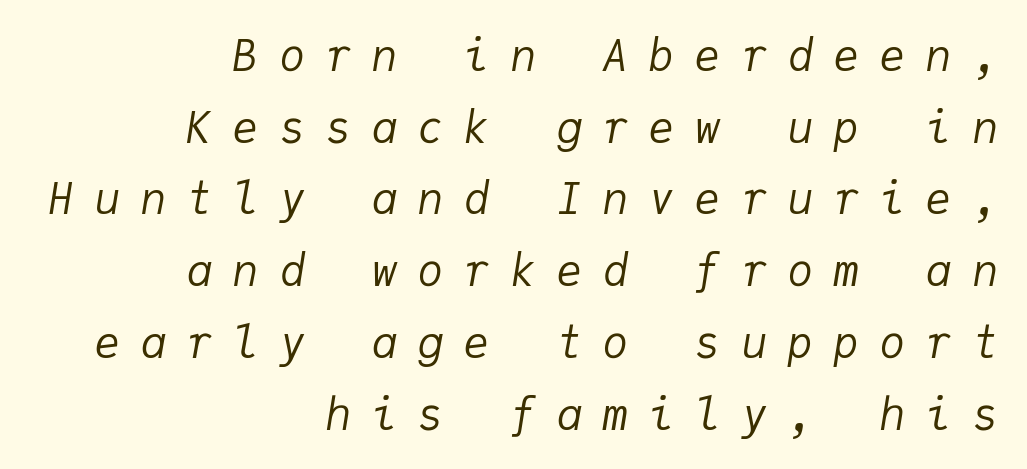
Students, note that the glyphs here are deliberately spaced far apart. Line endings align vertically; line beginnings do not. Vertically, the passage feels balanced, rows spaced as you'd expect. Rendered with sloped, italic letterforms. The cut favours lightness, reaching ordinary text weight at its darkest.
